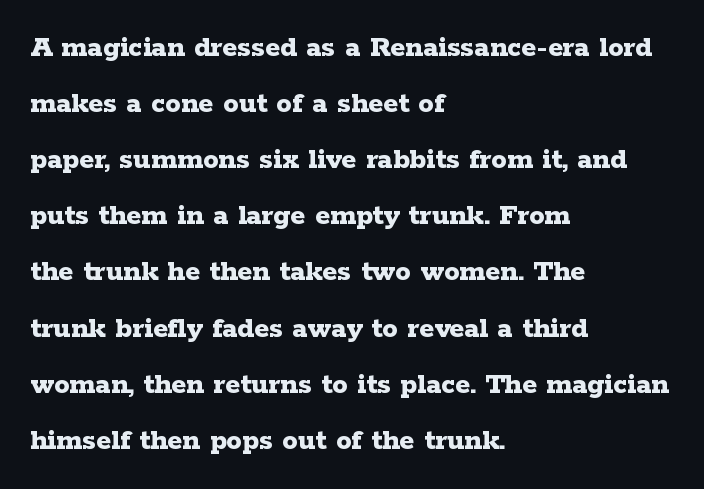
{"serif": "yes", "italic": "no", "bold": "yes", "weight": "bold", "width": "wide", "stroke_contrast": "low", "x_height": "medium", "monospaced": "no", "underline": "no", "align": "left", "line_spacing_ratio": 1.81, "letter_spacing": "normal", "letter_spacing_em": 0.0, "glyph_px": 31}
